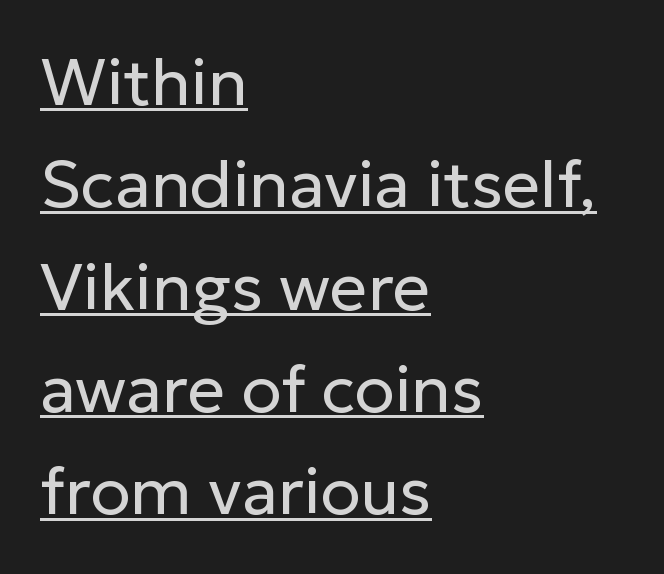
{"serif": "no", "italic": "no", "bold": "no", "weight": "regular", "width": "normal", "stroke_contrast": "low", "x_height": "medium", "monospaced": "no", "underline": "yes", "align": "left", "line_spacing": "normal", "line_spacing_ratio": 1.55, "letter_spacing": "normal", "letter_spacing_em": 0.0, "glyph_px": 66}
